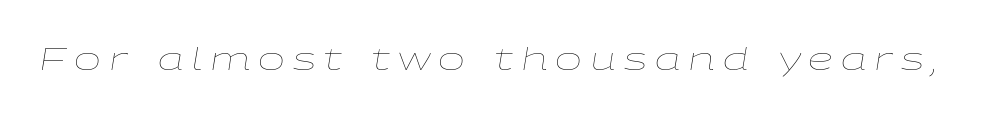
{"italic": "yes", "lean": "right", "slant_degrees": 9, "bold": "no", "weight": "thin", "width": "wide", "stroke_contrast": "low", "x_height": "medium", "monospaced": "no", "underline": "no", "letter_spacing": "wide", "letter_spacing_em": 0.25, "glyph_px": 32}
